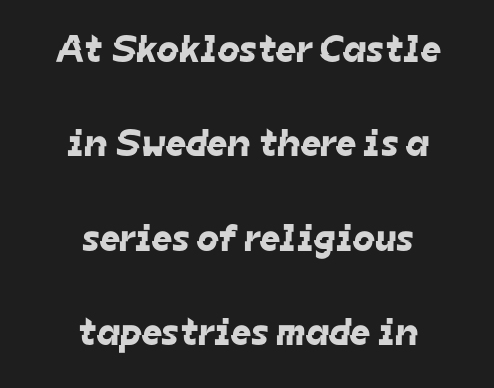
Q: Is the typeface a serif or a sans-serif typeface? A: Sans-serif.
Q: Is the text underlined? A: No.
Q: How is the paragraph aligned? A: Centered.
Q: Is the spacing between letters normal or unusually wide? A: Normal.
Q: Is the spacing between lines tight, normal or loose? A: Loose.
Q: Width (condensed, normal, or wide)? A: Normal.
Q: Stroke contrast? A: Low.
Q: x-height? A: Medium.
Q: Monospaced? A: No.
